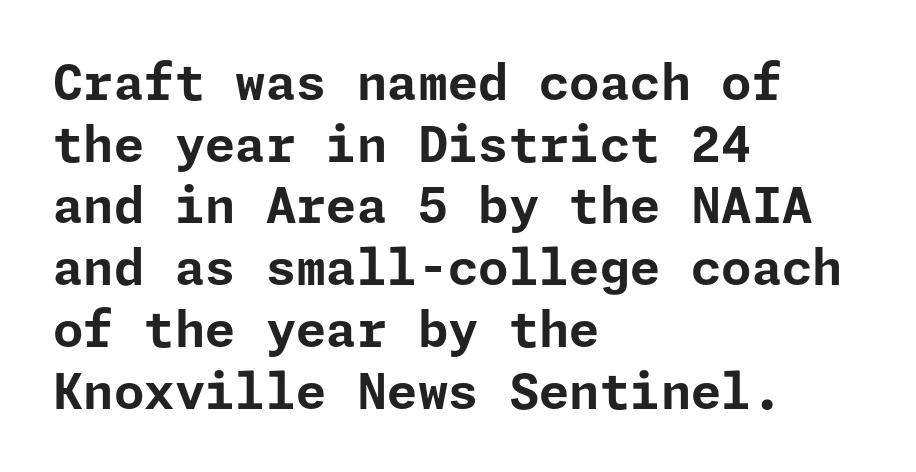
The image shows 49 px bold sans-serif type, upright; set left-aligned, normal line spacing (1.26x), normal letter spacing, not underlined; low stroke contrast and a medium x-height.
